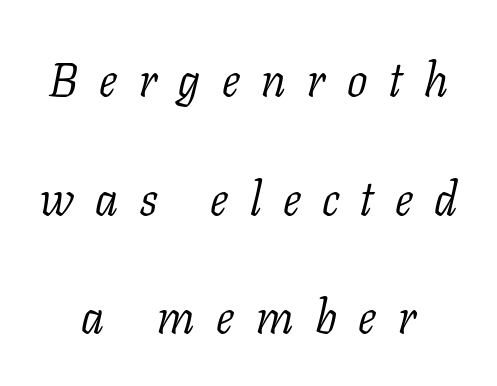
{"serif": "yes", "italic": "yes", "lean": "right", "slant_degrees": 11, "bold": "no", "weight": "light", "width": "normal", "stroke_contrast": "low", "x_height": "medium", "monospaced": "no", "underline": "no", "align": "center", "line_spacing": "loose", "line_spacing_ratio": 2.47, "letter_spacing": "wide", "letter_spacing_em": 0.45, "glyph_px": 48}
